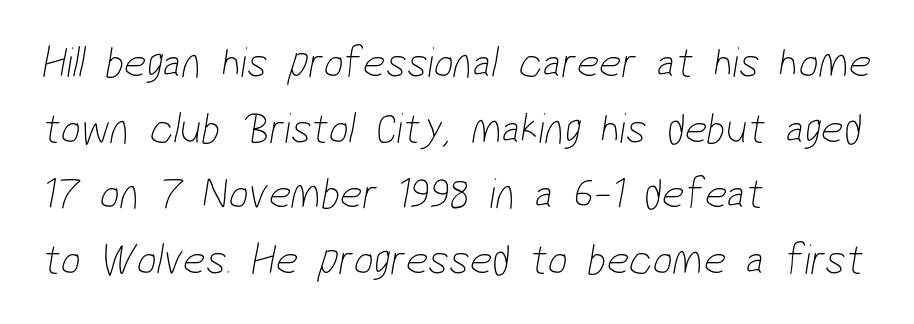
{"serif": "no", "bold": "no", "weight": "thin", "width": "condensed", "stroke_contrast": "low", "x_height": "medium", "monospaced": "no", "underline": "no", "align": "left", "line_spacing": "normal", "line_spacing_ratio": 1.49, "letter_spacing": "normal", "letter_spacing_em": 0.0, "glyph_px": 44}
